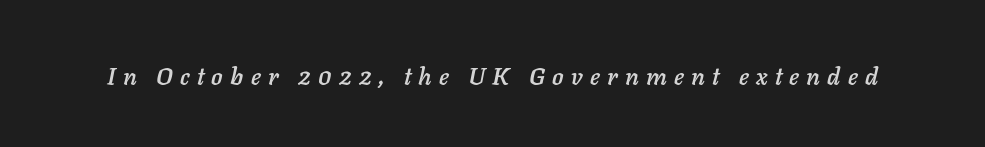
A typesetter would mark this as italic. The letterforms stand isolated, each surrounded by extra space. The glyphs are unaccompanied by any horizontal stroke below them.
